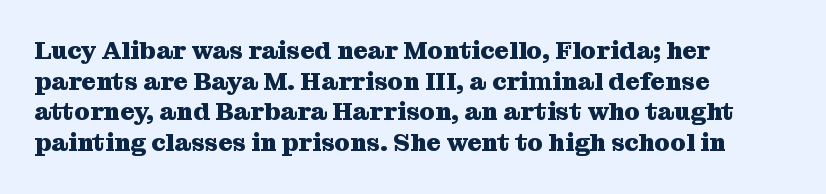
In CSS terms this would be text-align: left. Anything drawn beneath the words? Only blank space. Posture: upright roman. As a designer I'd log this as weight 700, bold.
